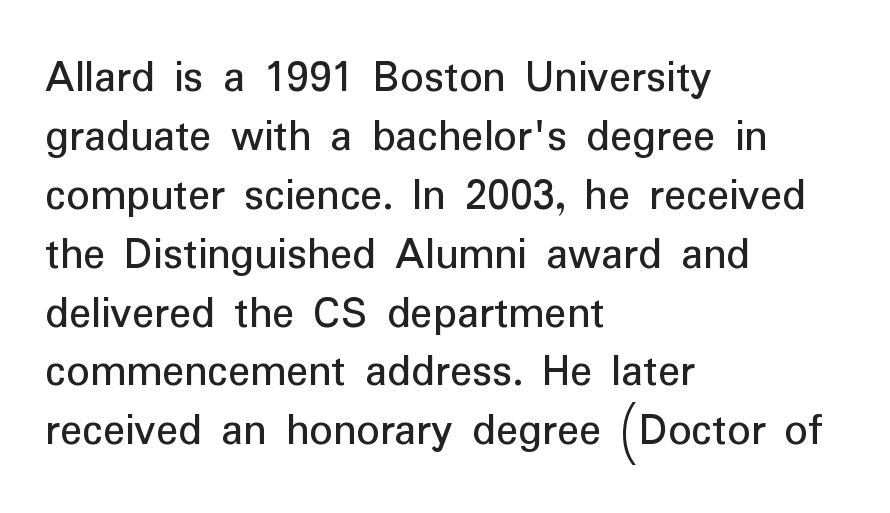
Designer's note — italics off, roman on. The leading is moderate, giving the passage an even texture. These lines are rendered in a variable-pitch font. Heft: none added — not bold. The passage shown is typeset with a sans-serif family. The foot of each line stays bare and open.
